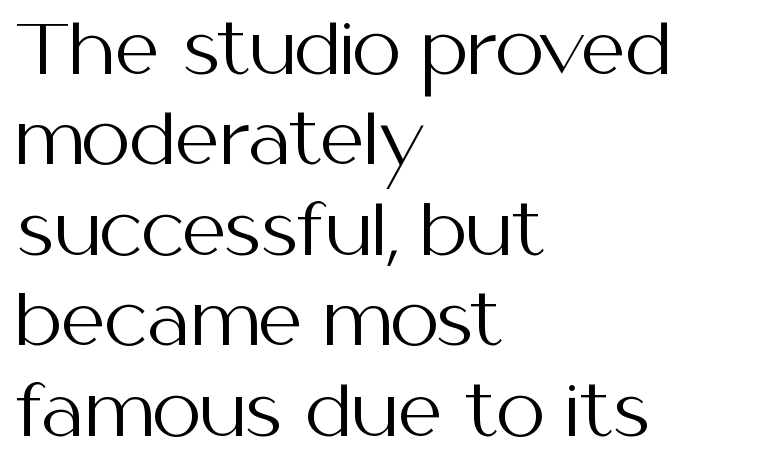
The image shows 69 px regular-weight sans-serif type, upright; set left-aligned, normal line spacing (1.31x), normal letter spacing, not underlined; medium stroke contrast and a medium x-height.
